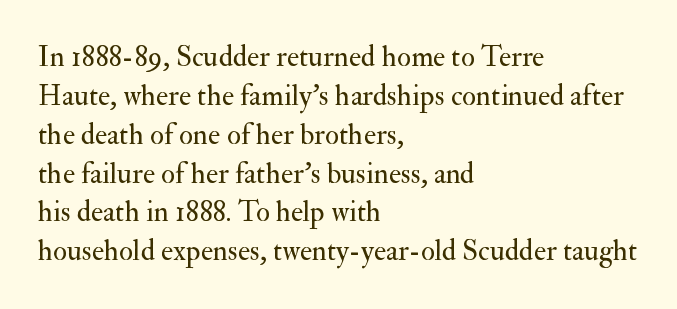
A classic flush-left, rag-right setting is used for this passage. This rendering features lettering with no underline. The face used here is proportionally spaced, like ordinary book or web type. Posture: vertical.
